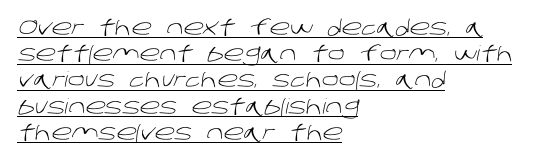
No letter is thick-stroked: the sample isn't bold. The gaps between neighbouring characters are ordinary and unremarkable. A typesetter would call this leading conventional body-copy spacing. Line beginnings align vertically; line endings do not. Every word sits above its own underline.
